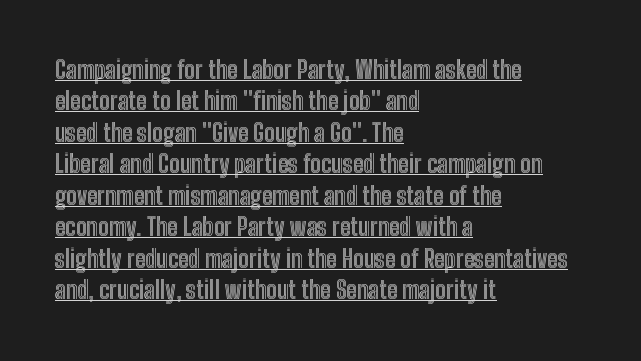
{"italic": "no", "underline": "yes", "align": "left", "line_spacing": "normal", "line_spacing_ratio": 1.31, "letter_spacing": "normal", "letter_spacing_em": 0.0, "glyph_px": 24}
